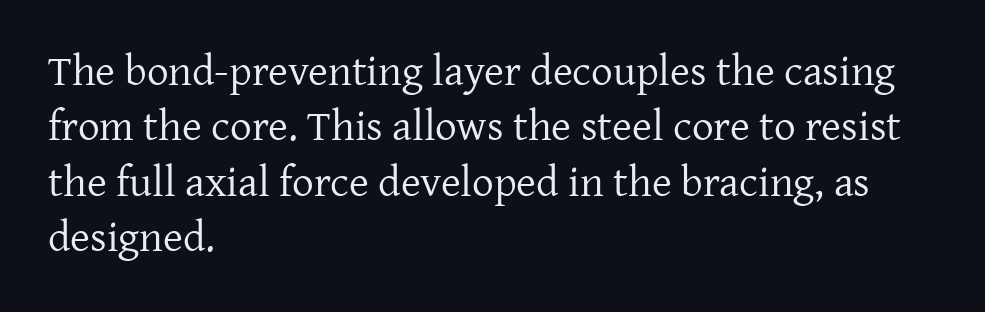
These lines stack with their left ends in a neat column. This rendering leaves character spacing at its baseline value. The letters advance in unequal steps, a hallmark of proportional type. Students, observe: this is what conventionally led text looks like. Serifs: yes, visible at the terminals of the letterforms. A quiet, ordinary-to-light weight characterises the typeface.
